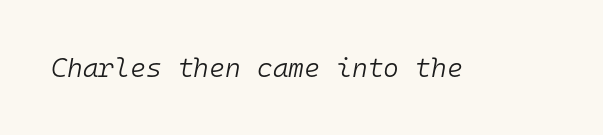
Q: Is the text bold? A: No.
Q: Is the text italic (slanted)? A: Yes, it leans right by about 10 degrees.
Q: Is the text underlined? A: No.
Q: Is the spacing between letters normal or unusually wide? A: Normal.
